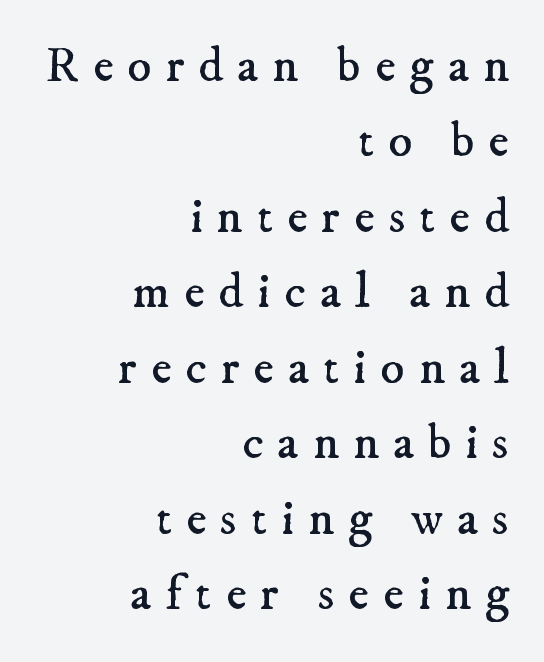
{"serif": "yes", "bold": "no", "weight": "regular", "width": "normal", "stroke_contrast": "low", "x_height": "small", "monospaced": "no", "underline": "no", "align": "right", "line_spacing": "normal", "line_spacing_ratio": 1.51, "letter_spacing": "wide", "letter_spacing_em": 0.28, "glyph_px": 50}
